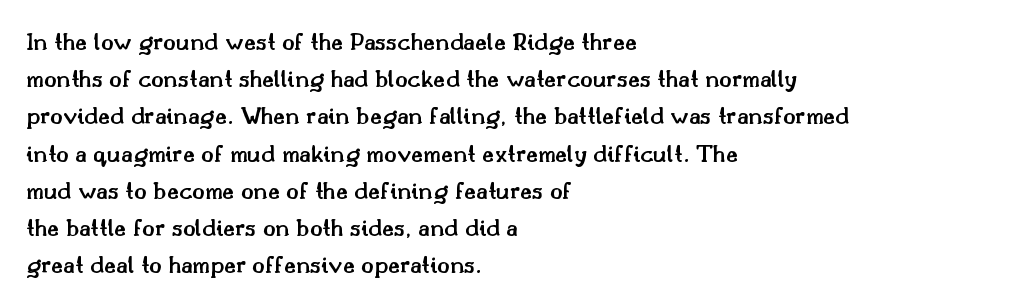
{"italic": "no", "bold": "semi", "underline": "no", "align": "left", "line_spacing": "normal", "line_spacing_ratio": 1.43, "letter_spacing": "normal", "letter_spacing_em": 0.0, "glyph_px": 26}
